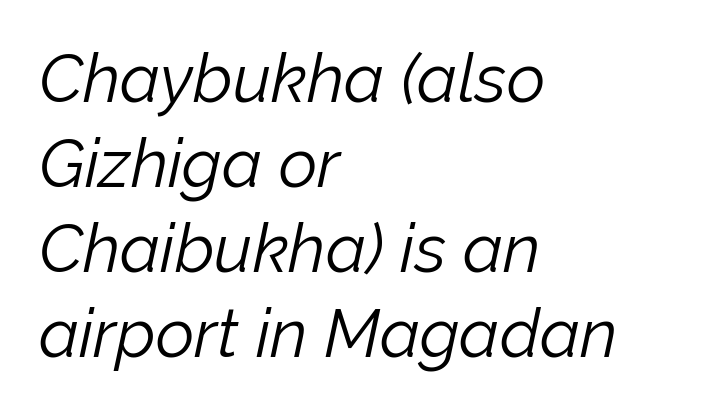
Any mark beneath the type? The region is blank. Varying glyph widths throughout — classic text-font behaviour. Nothing heavy about these letters — not bold at all. The rendering uses a moderate line-height, typical for paragraphs.
